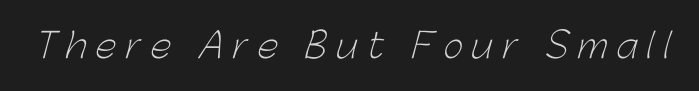
Q: Is the text bold? A: No.
Q: Is the typeface a serif or a sans-serif typeface? A: Sans-serif.
Q: Is the text underlined? A: No.
Q: Is the spacing between letters normal or unusually wide? A: Unusually wide.
Q: Width (condensed, normal, or wide)? A: Normal.
Q: Stroke contrast? A: Low.
Q: x-height? A: Medium.
Q: Monospaced? A: No.
